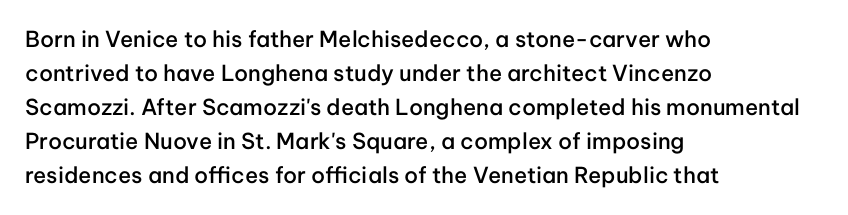
The image shows 22 px text type, upright; set left-aligned, normal line spacing (1.55x), normal letter spacing, not underlined.
